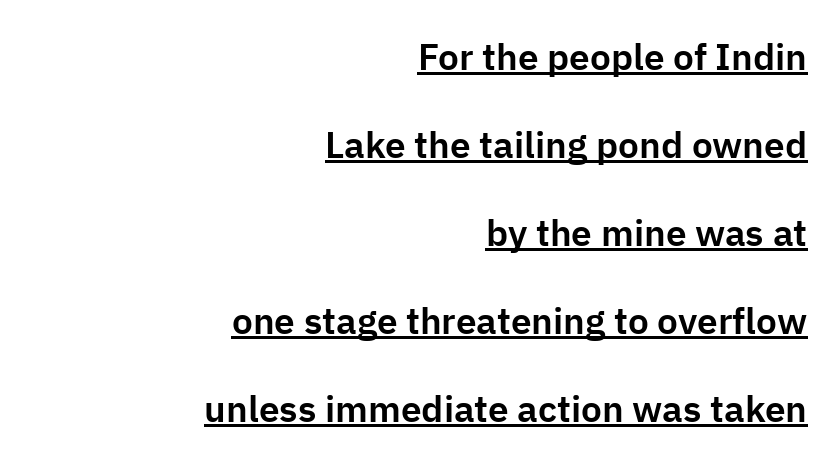
Q: Is the text italic (slanted)? A: No, it is upright.
Q: Is the typeface a serif or a sans-serif typeface? A: Sans-serif.
Q: Is the text underlined? A: Yes.
Q: How is the paragraph aligned? A: Right-aligned.
Q: Is the spacing between letters normal or unusually wide? A: Normal.
Q: Is the spacing between lines tight, normal or loose? A: Loose.
Q: Width (condensed, normal, or wide)? A: Normal.
Q: Stroke contrast? A: Low.
Q: x-height? A: Medium.
Q: Monospaced? A: No.
